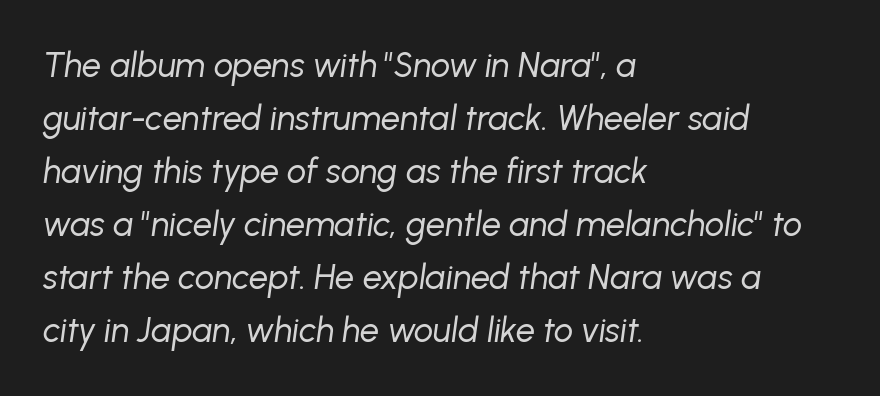
Q: Is the text bold? A: No.
Q: Is the text italic (slanted)? A: Yes, it leans right by about 8 degrees.
Q: Is the text underlined? A: No.
Q: How is the paragraph aligned? A: Left-aligned.
Q: Is the spacing between letters normal or unusually wide? A: Normal.
Q: Is the spacing between lines tight, normal or loose? A: Normal.
Q: Width (condensed, normal, or wide)? A: Normal.
Q: Stroke contrast? A: Low.
Q: x-height? A: Medium.
Q: Monospaced? A: No.
